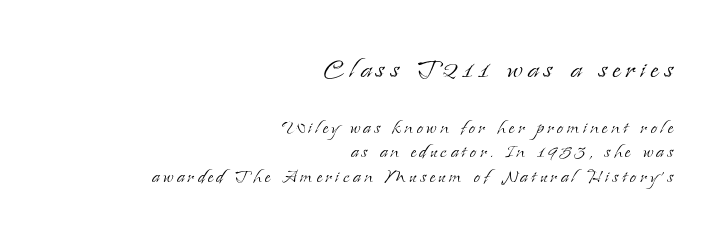
Q: Is the text bold? A: No.
Q: Is the text italic (slanted)? A: Yes.
Q: Is the typeface a serif or a sans-serif typeface? A: Serif.
Q: Is the text underlined? A: No.
Q: How is the paragraph aligned? A: Right-aligned.
Q: Is the spacing between lines tight, normal or loose? A: Tight.
Q: Which block of text is set in a larger size, the first (top) or the second (bottom)? A: The first (top) one.
Q: Width (condensed, normal, or wide)? A: Normal.
Q: Stroke contrast? A: Low.
Q: x-height? A: Small.
Q: Monospaced? A: No.
